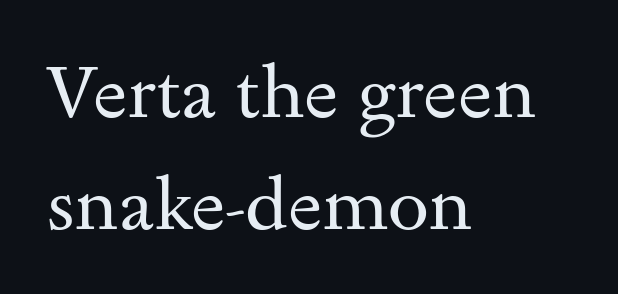
Characters follow at the spacing the type designer built in. The passage is arranged the way most books set body copy — flush left. Tall strokes in this sample are plumb rather than angled. The weight would be labelled regular, book, light, or lighter still.
